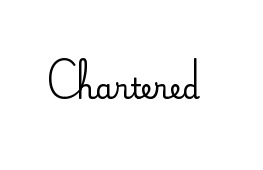
The image shows 28 px regular-weight sans-serif type, upright; set normal letter spacing, not underlined; low stroke contrast and a small x-height.
